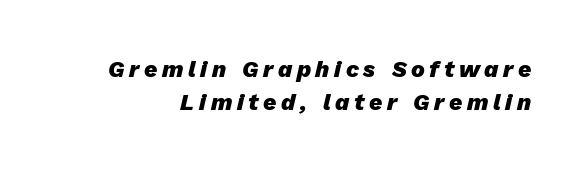
Just letters on the line, the space beneath them empty. The tracking reads as deliberately expanded to a designer's eye. Tall strokes in this sample are angled rather than plumb. Heft: maximum for text — a bold. A normal amount of white space separates one row of letters from the next.
